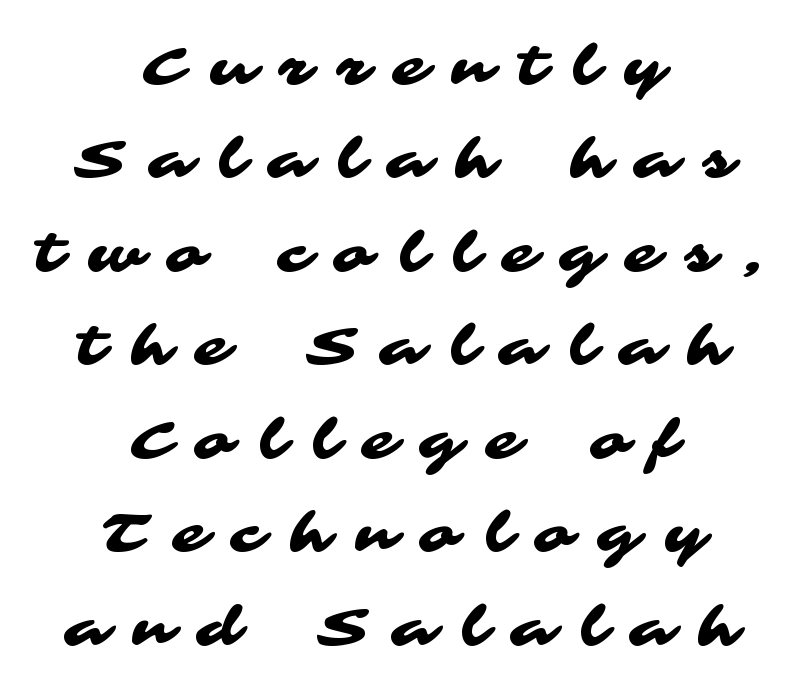
{"serif": "no", "width": "wide", "stroke_contrast": "medium", "x_height": "medium", "monospaced": "no", "underline": "no", "align": "center", "line_spacing_ratio": 1.73, "letter_spacing": "wide", "letter_spacing_em": 0.48, "glyph_px": 54}
